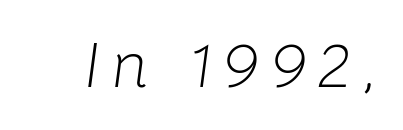
The image shows 65 px light type, italic (leaning right); set not underlined; low stroke contrast and a medium x-height.
